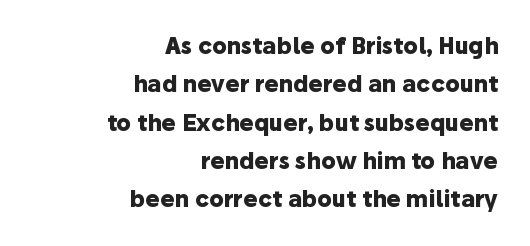
Honestly, there is no underline to notice here at all. The specimen reads as upright at a glance. Casual observation: everything's shoved over to the right. The face used here has the dense, thick strokes of a bold.
